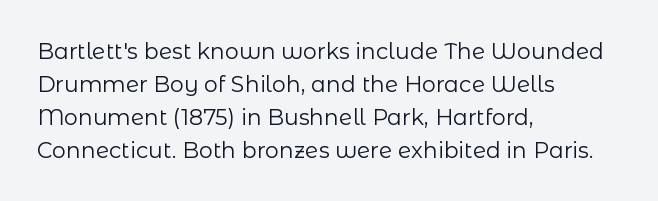
In terms of leading, this rendering sits right in the middle. Quick note: not italic, upright. Stems here are at most as thick as an everyday book face. Letter spacing: default.
